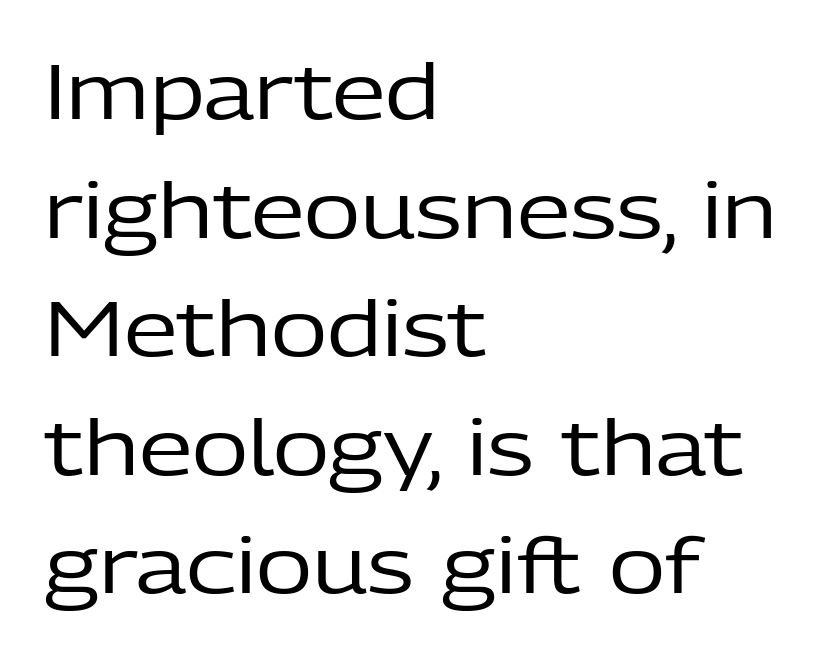
The image shows 77 px regular-weight sans-serif type, upright; set left-aligned, normal line spacing (1.54x), normal letter spacing, not underlined; low stroke contrast and a medium x-height.
